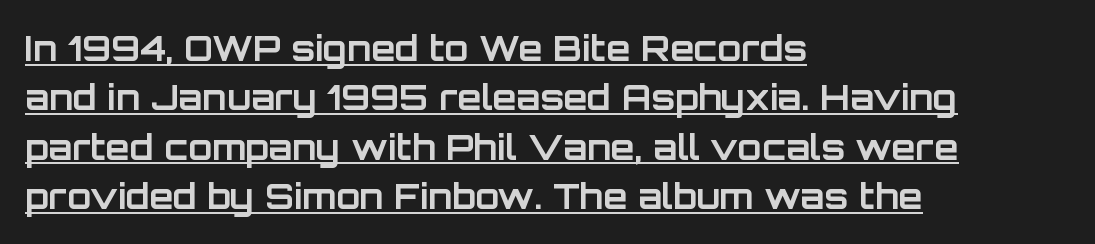
{"serif": "no", "italic": "no", "bold": "yes", "weight": "bold", "width": "normal", "stroke_contrast": "low", "x_height": "large", "monospaced": "no", "underline": "yes", "align": "left", "line_spacing": "normal", "line_spacing_ratio": 1.41, "letter_spacing": "normal", "letter_spacing_em": 0.0, "glyph_px": 35}
